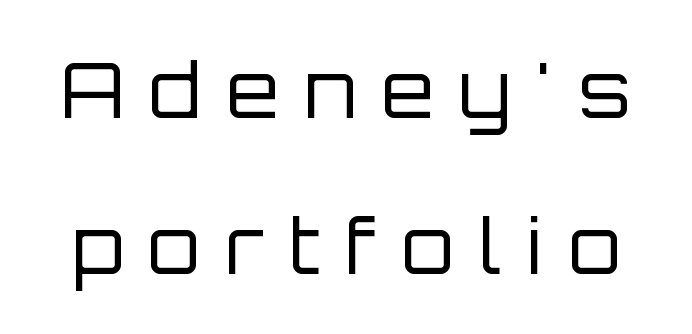
The image shows 76 px regular-weight sans-serif type, upright; set loose line spacing (2.05x), unusually wide letter spacing (+0.33 em), not underlined; low stroke contrast and a large x-height.
